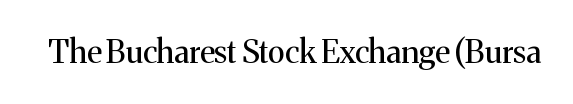
{"serif": "yes", "italic": "no", "bold": "no", "weight": "regular", "width": "normal", "stroke_contrast": "medium", "x_height": "medium", "monospaced": "no", "underline": "no", "letter_spacing": "normal", "letter_spacing_em": 0.0, "glyph_px": 31}
